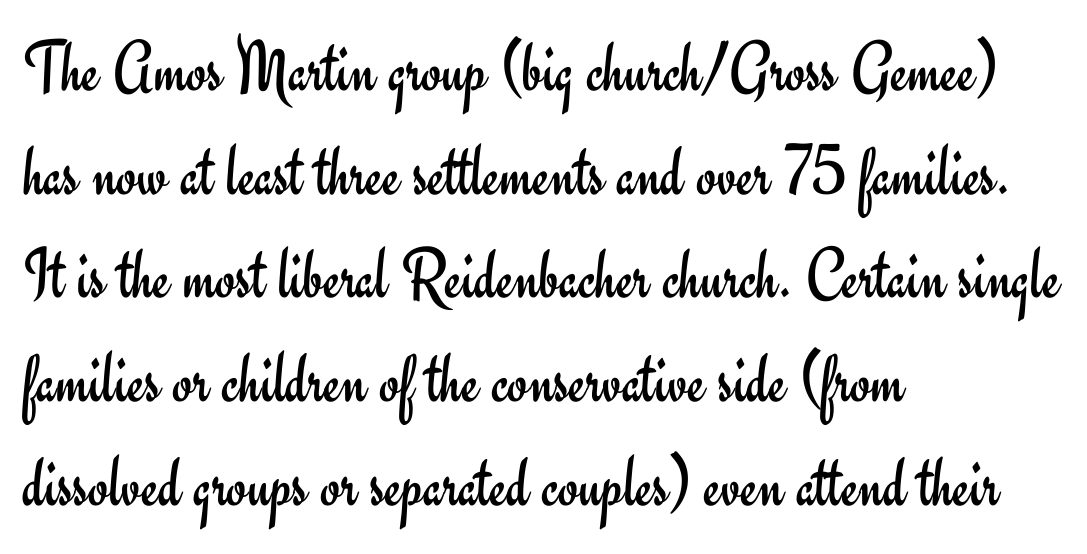
{"serif": "no", "bold": "no", "weight": "regular", "width": "normal", "stroke_contrast": "low", "x_height": "small", "monospaced": "no", "underline": "no", "align": "left", "line_spacing": "normal", "line_spacing_ratio": 1.42, "letter_spacing": "normal", "letter_spacing_em": 0.0, "glyph_px": 73}
